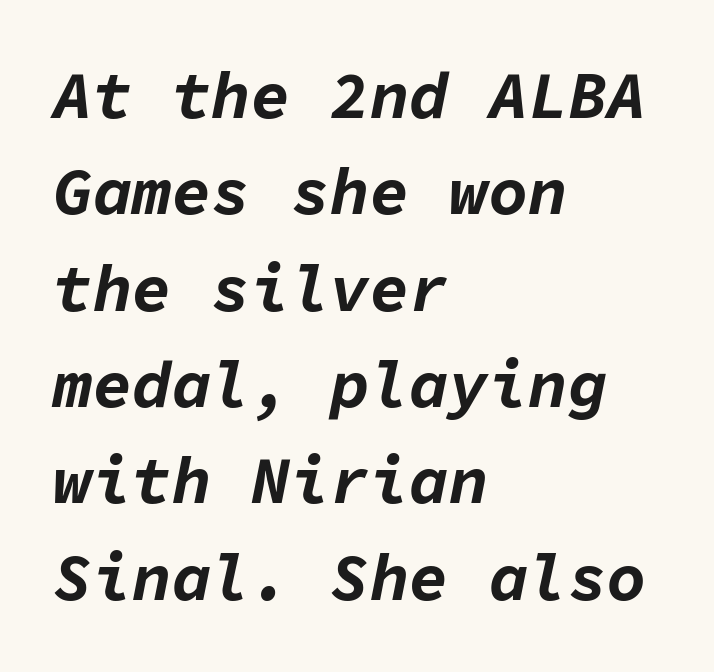
The letterforms sit shoulder to shoulder at normal distance. The passage shown is typed in a monospace face where columns stay perfectly aligned. The strokes are fattened all the way to bold. The whole block is typeset with a tilt. Regular leading.
